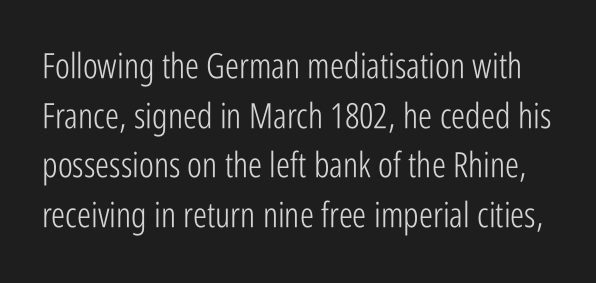
Q: Is the text bold? A: No.
Q: Is the text italic (slanted)? A: No, it is upright.
Q: Is the typeface a serif or a sans-serif typeface? A: Sans-serif.
Q: Is the text underlined? A: No.
Q: Is the spacing between letters normal or unusually wide? A: Normal.
Q: Is the spacing between lines tight, normal or loose? A: Normal.
Q: Width (condensed, normal, or wide)? A: Condensed.
Q: Stroke contrast? A: Low.
Q: x-height? A: Medium.
Q: Monospaced? A: No.
